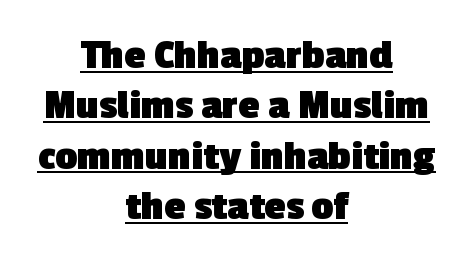
Q: Is the text bold? A: Yes.
Q: Is the typeface a serif or a sans-serif typeface? A: Sans-serif.
Q: Is the text underlined? A: Yes.
Q: How is the paragraph aligned? A: Centered.
Q: Is the spacing between letters normal or unusually wide? A: Normal.
Q: Width (condensed, normal, or wide)? A: Normal.
Q: x-height? A: Medium.
Q: Monospaced? A: No.
